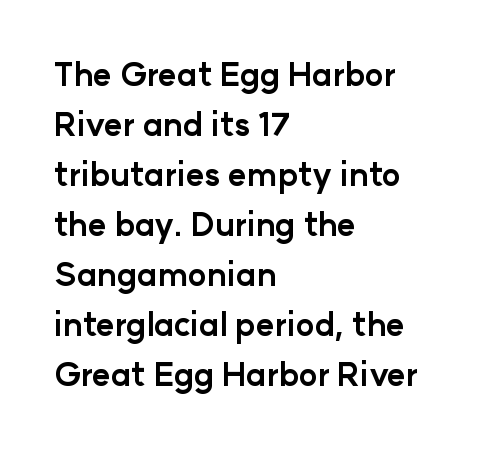
Q: Is the text bold? A: Yes.
Q: Is the text italic (slanted)? A: No, it is upright.
Q: Is the typeface a serif or a sans-serif typeface? A: Sans-serif.
Q: Is the text underlined? A: No.
Q: How is the paragraph aligned? A: Left-aligned.
Q: Is the spacing between letters normal or unusually wide? A: Normal.
Q: Is the spacing between lines tight, normal or loose? A: Normal.
Q: Width (condensed, normal, or wide)? A: Normal.
Q: Stroke contrast? A: Low.
Q: x-height? A: Medium.
Q: Monospaced? A: No.
